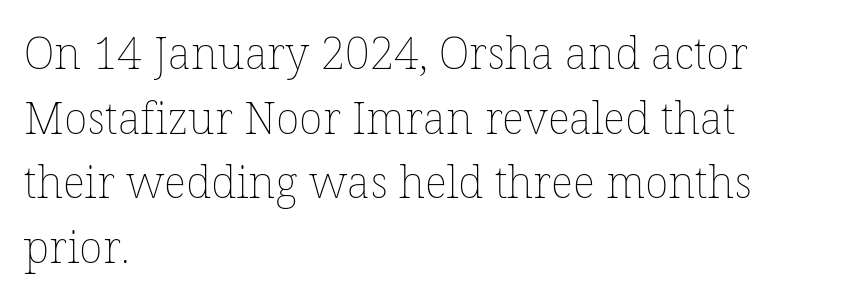
{"italic": "no", "bold": "no", "weight": "thin", "width": "normal", "stroke_contrast": "low", "x_height": "medium", "monospaced": "no", "underline": "no", "align": "left", "line_spacing": "normal", "line_spacing_ratio": 1.47, "letter_spacing": "normal", "letter_spacing_em": 0.0, "glyph_px": 44}
